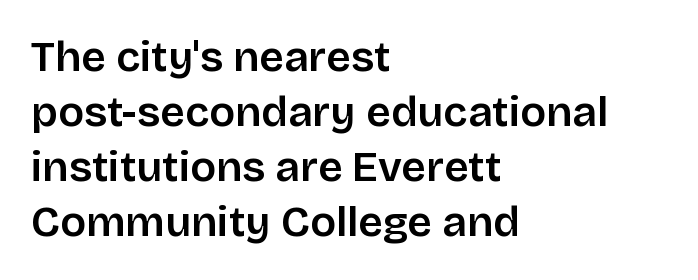
Q: Is the text italic (slanted)? A: No, it is upright.
Q: Is the typeface a serif or a sans-serif typeface? A: Sans-serif.
Q: Is the text underlined? A: No.
Q: How is the paragraph aligned? A: Left-aligned.
Q: Is the spacing between letters normal or unusually wide? A: Normal.
Q: Is the spacing between lines tight, normal or loose? A: Normal.
Q: Width (condensed, normal, or wide)? A: Normal.
Q: Stroke contrast? A: Low.
Q: x-height? A: Large.
Q: Monospaced? A: No.
